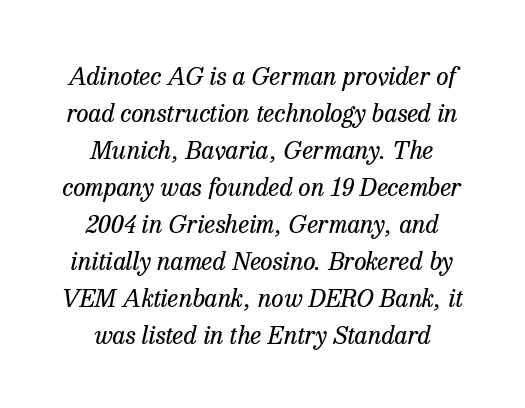
Q: Is the text bold? A: No.
Q: Is the text italic (slanted)? A: Yes, it leans right by about 13 degrees.
Q: Is the text underlined? A: No.
Q: How is the paragraph aligned? A: Centered.
Q: Is the spacing between letters normal or unusually wide? A: Normal.
Q: Is the spacing between lines tight, normal or loose? A: Normal.
